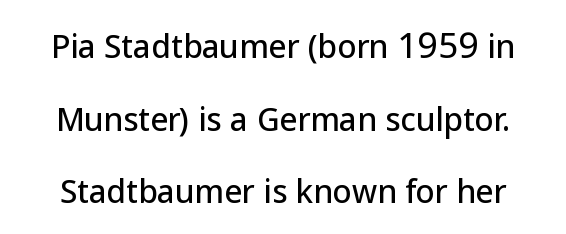
The tracking reads as untouched default to a designer's eye. Stroke terminals: plain, sans-serif. No word sits above an underline. Does the leading feel generous? Absolutely, it's lavish. Varying glyph widths throughout — classic text-font behaviour.
